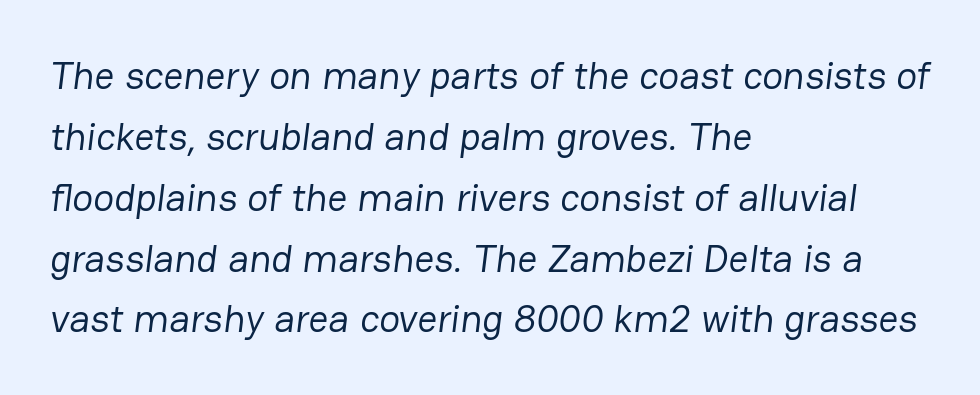
This sample has the flowing, uneven cadence of proportional lettering. Standard letterfit; no display-style spreading of the glyphs. The rendering uses a moderate line-height, typical for paragraphs. Any mark beneath the type? The region is blank.
